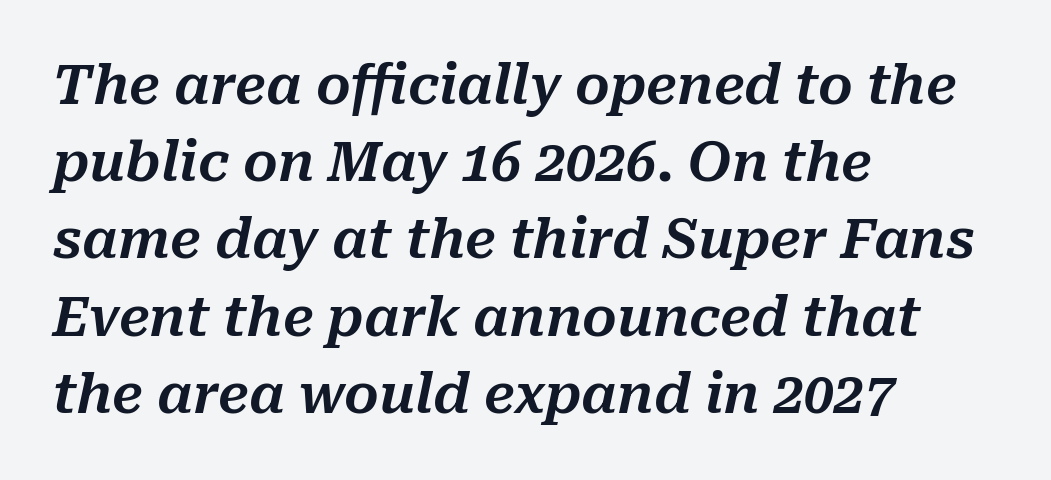
The image shows 54 px text type, italic (leaning right); set left-aligned, normal line spacing (1.43x), normal letter spacing, not underlined; medium stroke contrast and a medium x-height.
